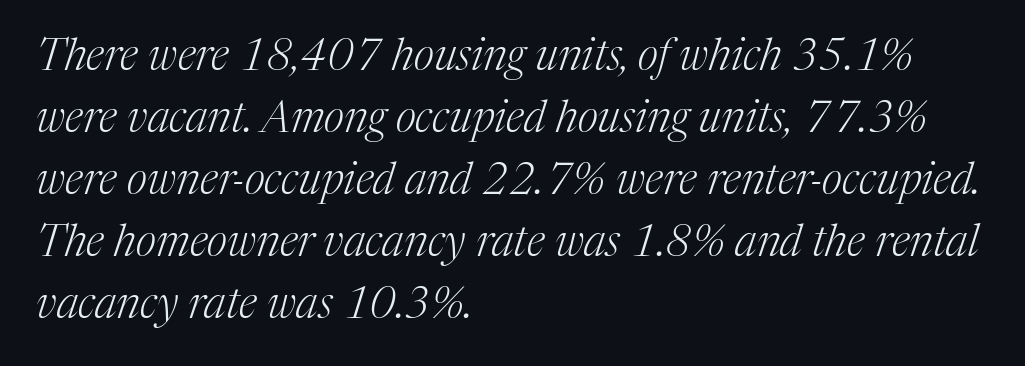
Q: Is the text bold? A: No.
Q: Is the text italic (slanted)? A: Yes, it leans right by about 17 degrees.
Q: Is the typeface a serif or a sans-serif typeface? A: Serif.
Q: Is the text underlined? A: No.
Q: How is the paragraph aligned? A: Left-aligned.
Q: Is the spacing between letters normal or unusually wide? A: Normal.
Q: Is the spacing between lines tight, normal or loose? A: Normal.
Q: Width (condensed, normal, or wide)? A: Normal.
Q: Stroke contrast? A: Medium.
Q: x-height? A: Medium.
Q: Monospaced? A: No.
